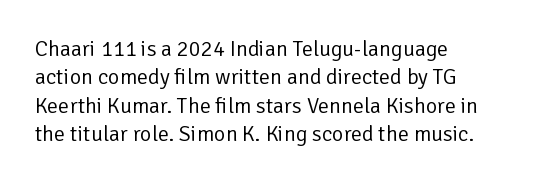
{"italic": "no", "bold": "no", "underline": "no", "align": "left", "line_spacing": "normal", "line_spacing_ratio": 1.29, "letter_spacing": "normal", "letter_spacing_em": 0.0, "glyph_px": 22}
